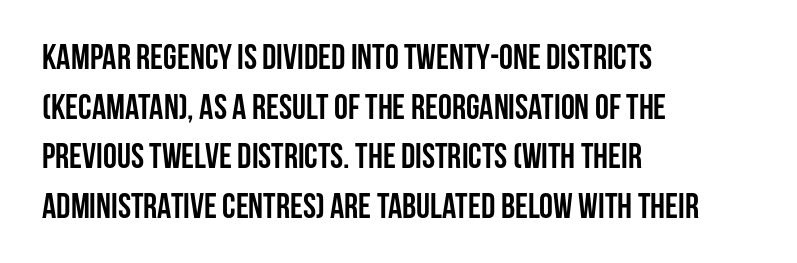
The image shows 35 px semibold, condensed sans-serif type, upright; set left-aligned, normal line spacing (1.42x), normal letter spacing, not underlined; low stroke contrast and a large x-height.
